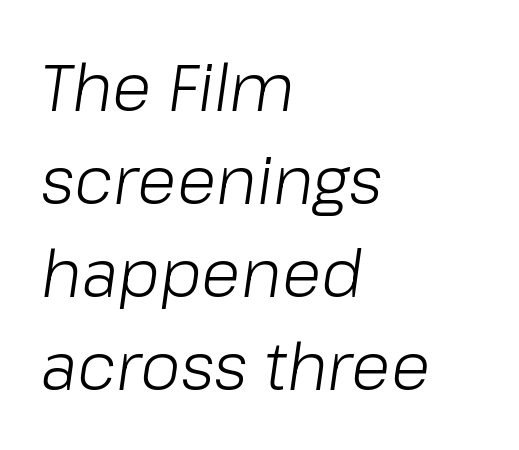
Here the designer chose a conventional face with non-uniform glyph widths. Is the letter spacing exaggerated? No — it looks like the ordinary default. Descender tails drop into unmarked territory. A light-to-regular cut is what we see here. Does the copy run flush right? No — it runs flush left.
